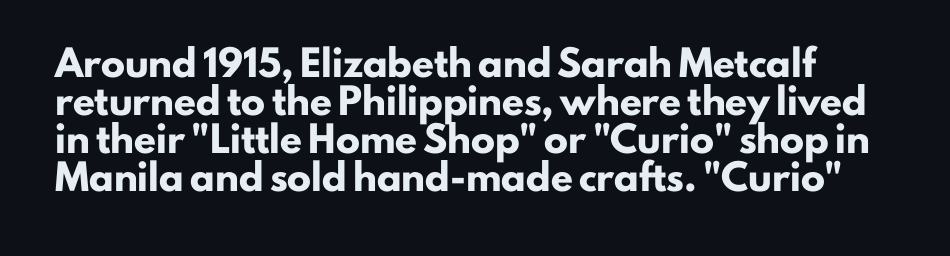
{"italic": "no", "bold": "yes", "underline": "no", "line_spacing": "normal", "line_spacing_ratio": 1.59, "letter_spacing": "normal", "letter_spacing_em": 0.0, "glyph_px": 24}
